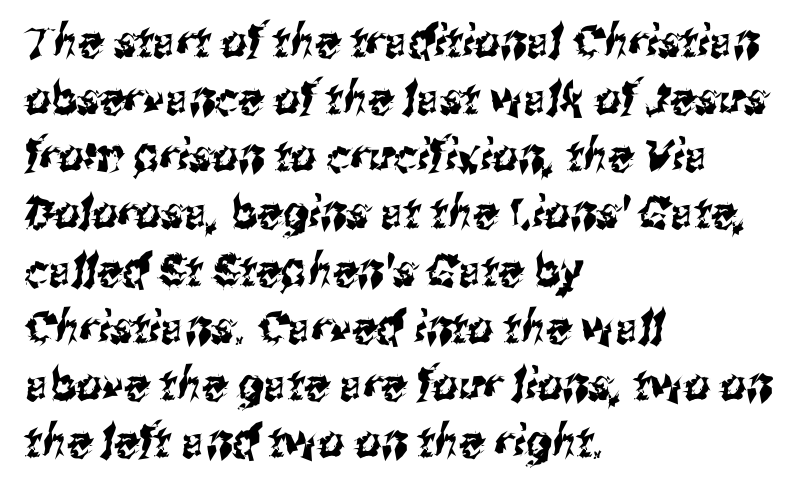
To sum up the face: it is a sans, with no serifs. If you drew a ruler down the left edge, every line would touch it. Just letters on the line, the space beneath them empty. The tracking reads as untouched default to a designer's eye. The rows are spaced the way most documents space them. Do the characters align in a grid? No, the font is proportional.
